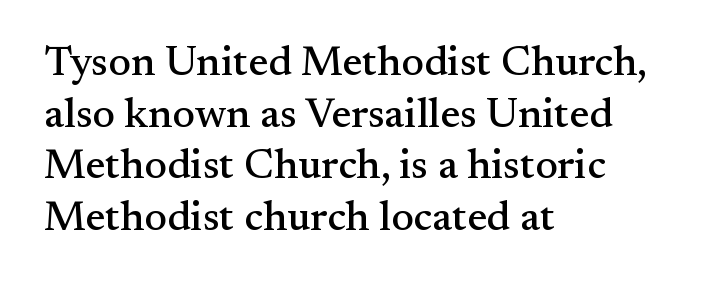
{"serif": "yes", "italic": "no", "width": "normal", "stroke_contrast": "medium", "x_height": "small", "monospaced": "no", "underline": "no", "align": "left", "line_spacing_ratio": 1.23, "letter_spacing": "normal", "letter_spacing_em": 0.0, "glyph_px": 42}
